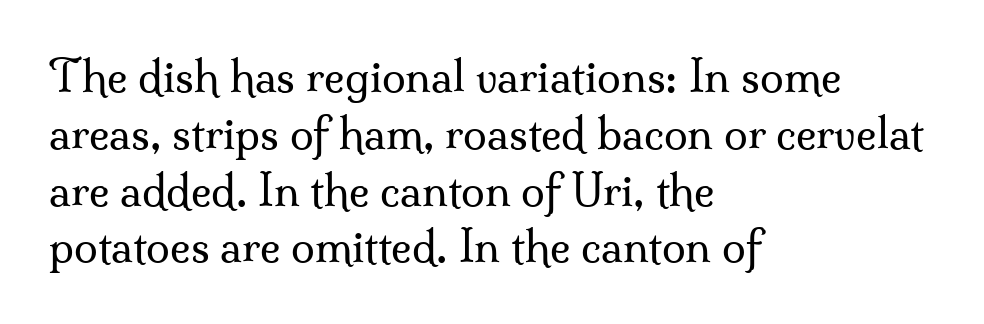
Ordinary non-slanted type is in use. The specimen omits any rule beneath the text block's lines. You could call the tracking neutral — neither tight nor loose. Stem width sits at or under what a default text font uses. Regarding leading, the lines here are spaced in the standard way.
